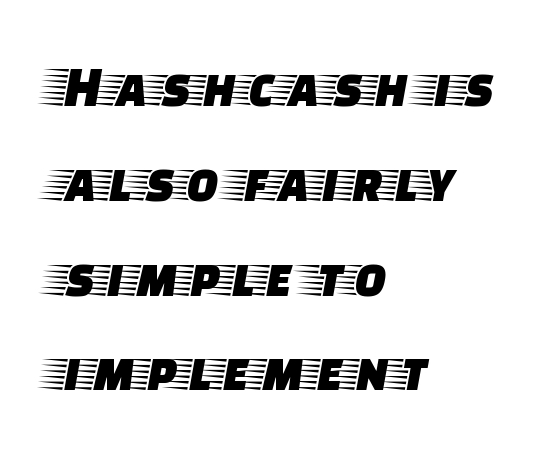
The gap between lines stays unmarked. Letter spacing: default. The rows are spaced the way most documents space them. Which margin do the lines hug? The left one — the right edge is uneven.
